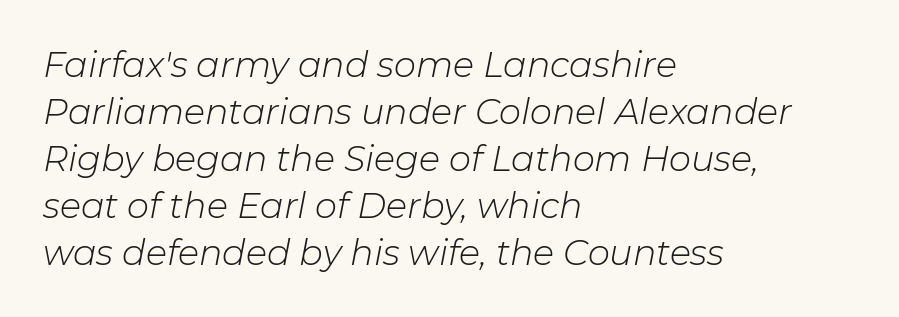
Q: Is the text bold? A: No.
Q: Is the text italic (slanted)? A: Yes, it leans right by about 11 degrees.
Q: Is the text underlined? A: No.
Q: How is the paragraph aligned? A: Left-aligned.
Q: Is the spacing between letters normal or unusually wide? A: Normal.
Q: Is the spacing between lines tight, normal or loose? A: Normal.
Q: Width (condensed, normal, or wide)? A: Normal.
Q: Stroke contrast? A: Low.
Q: x-height? A: Medium.
Q: Monospaced? A: No.
